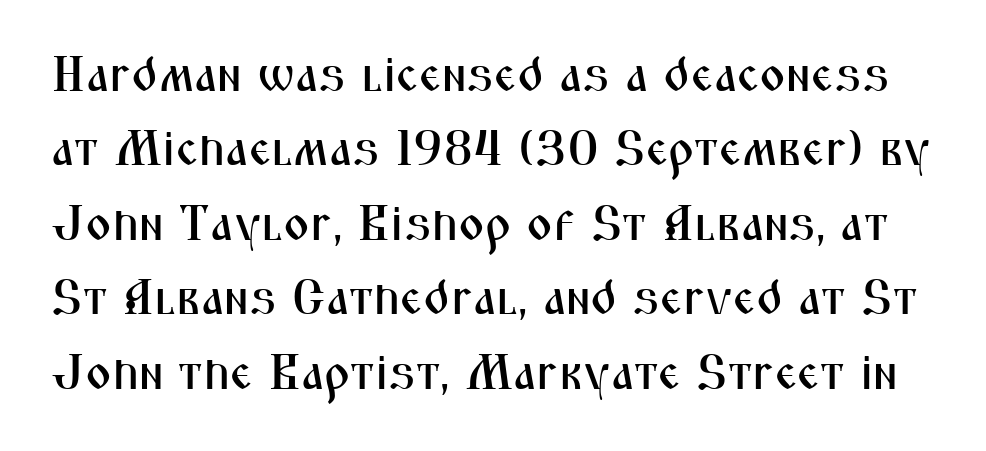
The passage shown is typeset with a sans-serif family. Characters follow at the spacing the type designer built in. Is this a fixed-width face? No — the glyphs have proportional, varying widths. Regarding leading, the lines here are spaced in the standard way.
